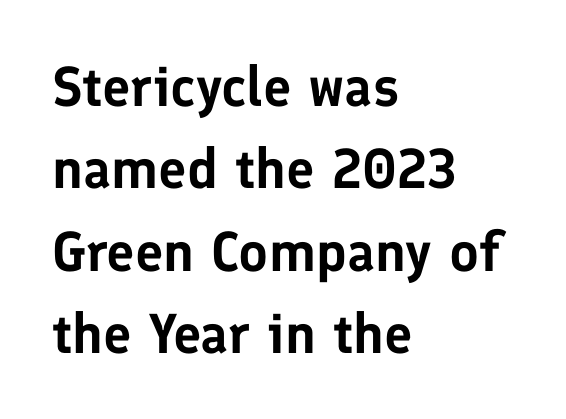
{"serif": "no", "italic": "no", "width": "normal", "stroke_contrast": "low", "x_height": "medium", "monospaced": "no", "underline": "no", "align": "left", "line_spacing": "normal", "line_spacing_ratio": 1.47, "letter_spacing": "normal", "letter_spacing_em": 0.0, "glyph_px": 56}
